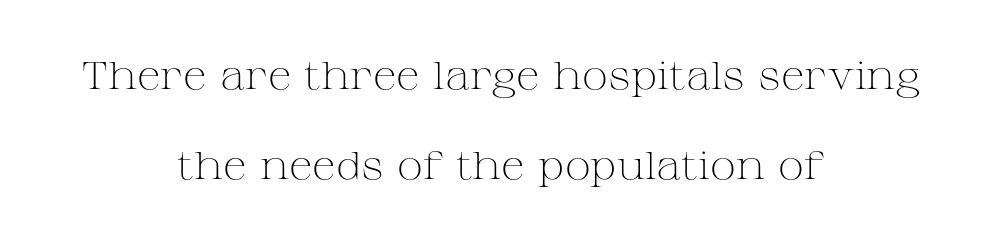
The image shows 39 px light, wide serif type, upright; set centered, loose line spacing (2.31x), normal letter spacing, not underlined; medium stroke contrast and a medium x-height.
